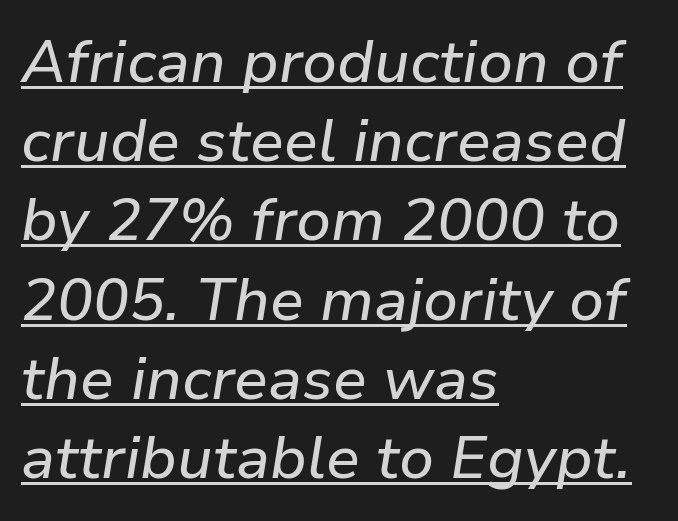
{"italic": "yes", "lean": "right", "slant_degrees": 9, "width": "normal", "stroke_contrast": "low", "x_height": "medium", "monospaced": "no", "underline": "yes", "align": "left", "line_spacing": "normal", "line_spacing_ratio": 1.32, "letter_spacing": "normal", "letter_spacing_em": 0.0, "glyph_px": 60}
